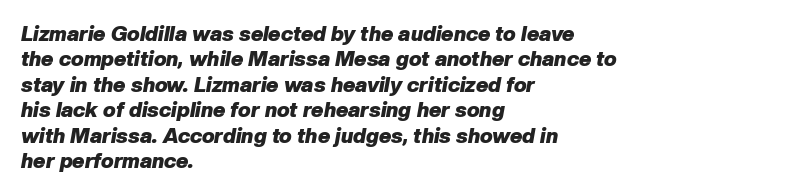
The image shows 21 px bold type, italic (leaning right); set left-aligned, line spacing 1.21x, normal letter spacing, not underlined.
